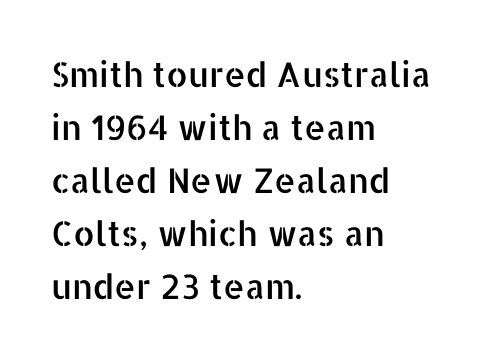
The letters stand upright; this is a roman face. Underlining? Definitely not there. Typographically, this falls in the sans-serif category. How would I describe the line gaps? Plain and ordinary. Nothing unusual about the tracking: characters are spaced as the font intends.
